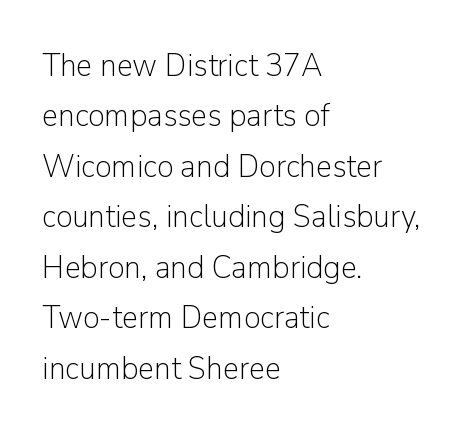
Q: Is the text bold? A: No.
Q: Is the text italic (slanted)? A: No, it is upright.
Q: Is the typeface a serif or a sans-serif typeface? A: Sans-serif.
Q: Is the text underlined? A: No.
Q: How is the paragraph aligned? A: Left-aligned.
Q: Is the spacing between letters normal or unusually wide? A: Normal.
Q: Is the spacing between lines tight, normal or loose? A: Normal.
Q: Width (condensed, normal, or wide)? A: Normal.
Q: Stroke contrast? A: Low.
Q: x-height? A: Medium.
Q: Monospaced? A: No.
